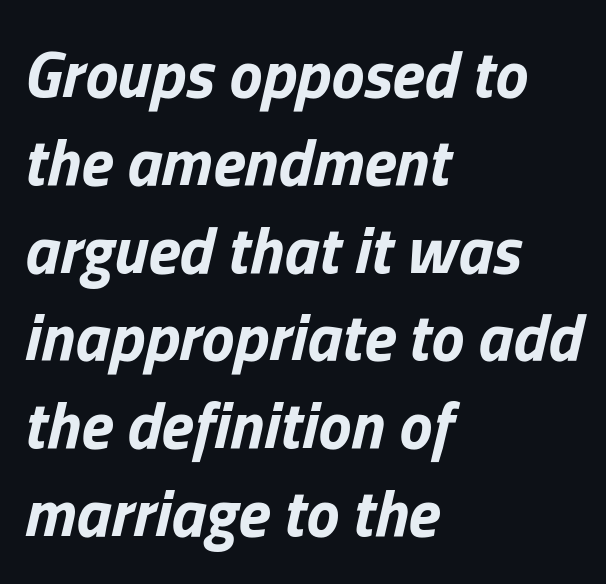
{"italic": "yes", "lean": "right", "slant_degrees": 13, "bold": "yes", "weight": "bold", "width": "normal", "stroke_contrast": "low", "x_height": "medium", "monospaced": "no", "underline": "no", "align": "left", "line_spacing": "normal", "line_spacing_ratio": 1.33, "letter_spacing": "normal", "letter_spacing_em": 0.0, "glyph_px": 66}
